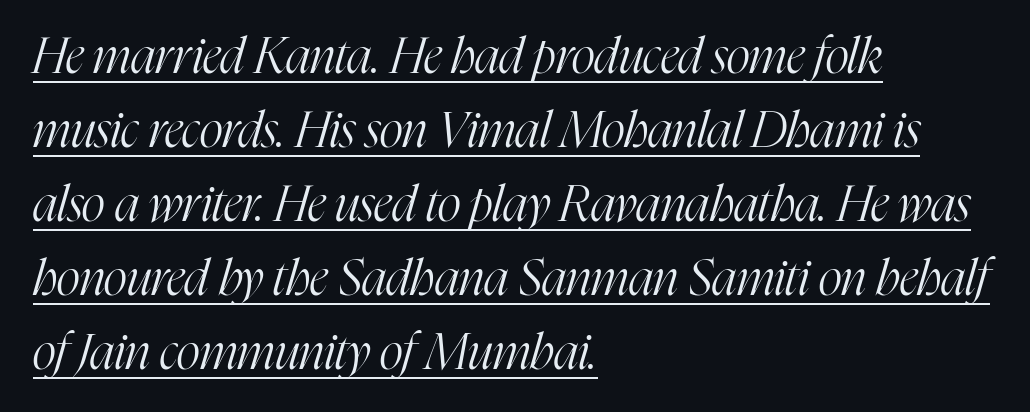
{"serif": "yes", "italic": "yes", "lean": "right", "slant_degrees": 16, "bold": "no", "weight": "light", "width": "condensed", "stroke_contrast": "high", "x_height": "medium", "monospaced": "no", "underline": "yes", "align": "left", "line_spacing": "normal", "line_spacing_ratio": 1.48, "letter_spacing": "normal", "letter_spacing_em": 0.0, "glyph_px": 50}
